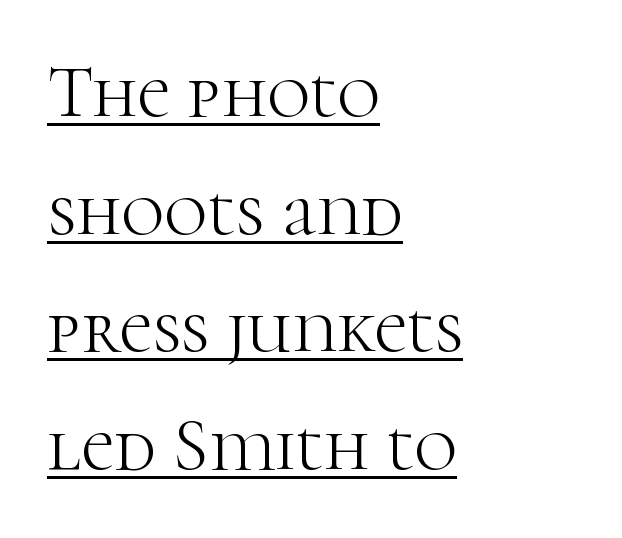
Q: Is the text bold? A: No.
Q: Is the text italic (slanted)? A: No, it is upright.
Q: Is the typeface a serif or a sans-serif typeface? A: Serif.
Q: Is the text underlined? A: Yes.
Q: How is the paragraph aligned? A: Left-aligned.
Q: Is the spacing between letters normal or unusually wide? A: Normal.
Q: Is the spacing between lines tight, normal or loose? A: Normal.
Q: Width (condensed, normal, or wide)? A: Normal.
Q: Stroke contrast? A: High.
Q: x-height? A: Medium.
Q: Monospaced? A: No.
